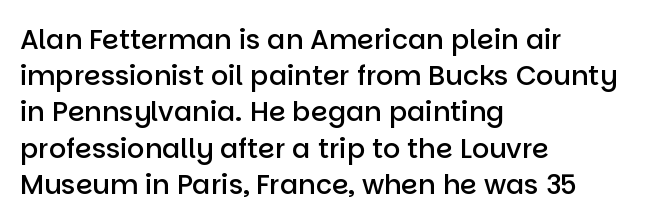
Nobody touched the tracking dial on this one. Its strokes are somewhat broadened, the hallmark of semibold type. Reading down the column, the eye jumps a familiar distance to each next line. Decoration check: the copy has no underline. The paragraph has a hard left edge and a soft right edge. Does the lettering tilt? It doesn't — this is upright.
